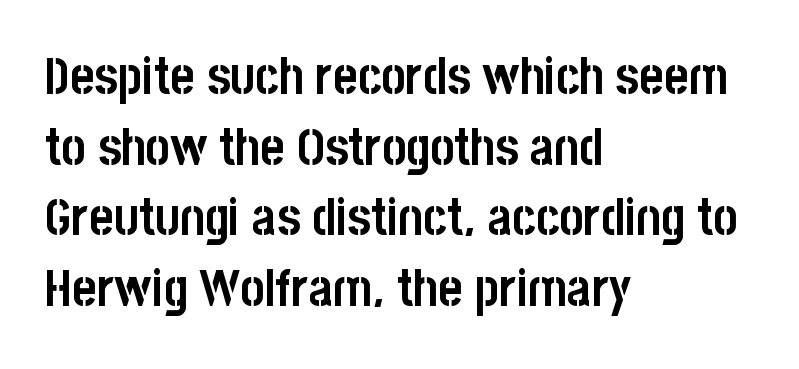
{"serif": "no", "italic": "no", "bold": "yes", "weight": "semibold", "width": "condensed", "stroke_contrast": "low", "x_height": "large", "monospaced": "no", "underline": "no", "align": "left", "line_spacing": "normal", "line_spacing_ratio": 1.36, "letter_spacing": "normal", "letter_spacing_em": 0.0, "glyph_px": 52}
